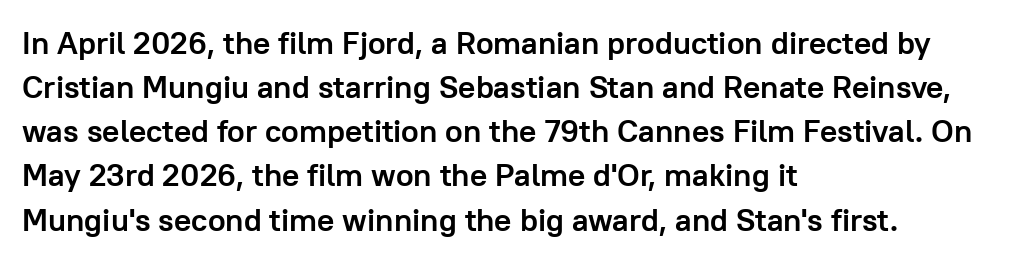
Q: Is the text bold? A: Yes.
Q: Is the text italic (slanted)? A: No, it is upright.
Q: Is the typeface a serif or a sans-serif typeface? A: Sans-serif.
Q: Is the text underlined? A: No.
Q: How is the paragraph aligned? A: Left-aligned.
Q: Is the spacing between letters normal or unusually wide? A: Normal.
Q: Is the spacing between lines tight, normal or loose? A: Normal.
Q: Width (condensed, normal, or wide)? A: Normal.
Q: Stroke contrast? A: Low.
Q: x-height? A: Medium.
Q: Monospaced? A: No.
